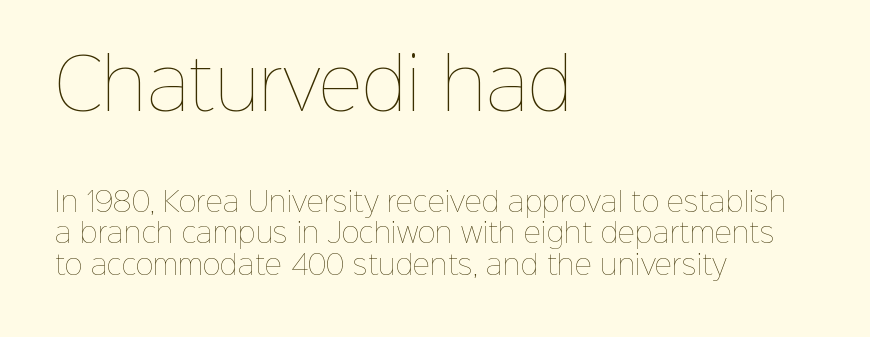
{"italic": "no", "bold": "no", "weight": "thin", "width": "normal", "stroke_contrast": "low", "x_height": "medium", "monospaced": "no", "underline": "no", "align": "left", "line_spacing_ratio": 1.18, "letter_spacing": "normal", "letter_spacing_em": 0.0, "larger_block": "first", "size_ratio": 2.52, "glyph_px": 68}
